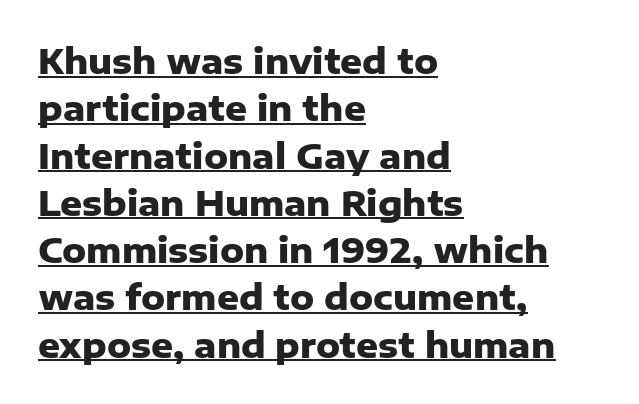
Q: Is the text bold? A: Yes.
Q: Is the text italic (slanted)? A: No, it is upright.
Q: Is the typeface a serif or a sans-serif typeface? A: Sans-serif.
Q: Is the text underlined? A: Yes.
Q: How is the paragraph aligned? A: Left-aligned.
Q: Is the spacing between letters normal or unusually wide? A: Normal.
Q: Is the spacing between lines tight, normal or loose? A: Normal.
Q: Width (condensed, normal, or wide)? A: Normal.
Q: Stroke contrast? A: Low.
Q: x-height? A: Medium.
Q: Monospaced? A: No.
